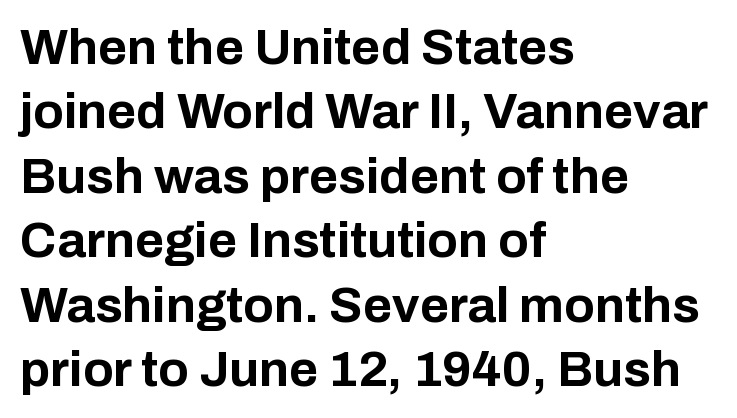
The image shows 50 px bold sans-serif type, upright; set left-aligned, normal line spacing (1.29x), normal letter spacing, not underlined; low stroke contrast and a medium x-height.
